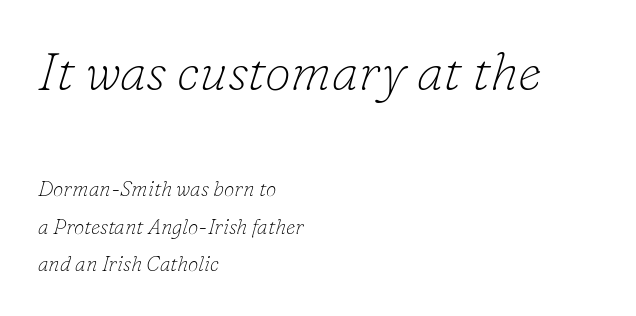
{"serif": "yes", "italic": "yes", "lean": "right", "slant_degrees": 16, "bold": "no", "weight": "thin", "width": "normal", "stroke_contrast": "low", "x_height": "small", "monospaced": "no", "underline": "no", "align": "left", "line_spacing_ratio": 1.79, "letter_spacing": "normal", "letter_spacing_em": 0.0, "larger_block": "first", "size_ratio": 2.52, "glyph_px": 53}
